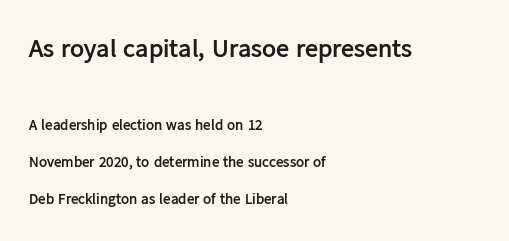
Q: Is the text bold? A: Yes.
Q: Is the text italic (slanted)? A: No, it is upright.
Q: Is the text underlined? A: No.
Q: How is the paragraph aligned? A: Left-aligned.
Q: Is the spacing between letters normal or unusually wide? A: Normal.
Q: Is the spacing between lines tight, normal or loose? A: Loose.
Q: Which block of text is set in a larger size, the first (top) or the second (bottom)? A: The first (top) one.
